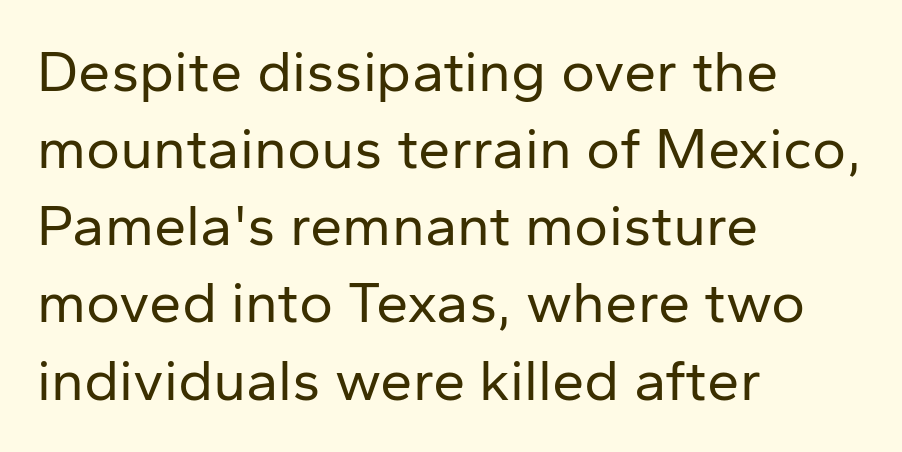
{"serif": "no", "italic": "no", "bold": "no", "weight": "regular", "width": "normal", "stroke_contrast": "low", "x_height": "medium", "monospaced": "no", "underline": "no", "align": "left", "line_spacing": "normal", "line_spacing_ratio": 1.33, "letter_spacing": "normal", "letter_spacing_em": 0.0, "glyph_px": 58}
